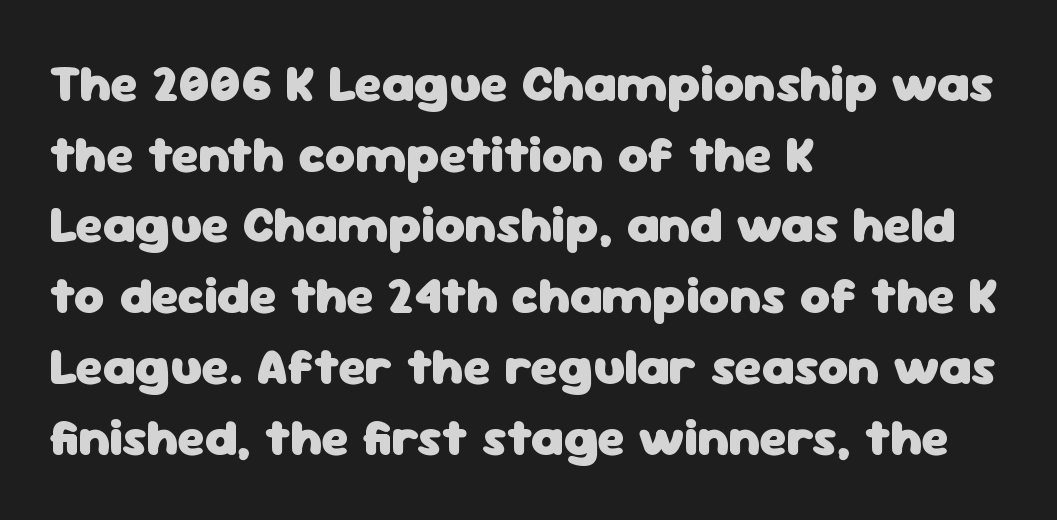
The passage shown is typed in a proportional face where columns would drift. Students, this is bold: see how much ink each stroke carries. Caption: multi-line text, flush left, ragged right. Font category for this specimen: sans-serif. Posture: upright roman.
